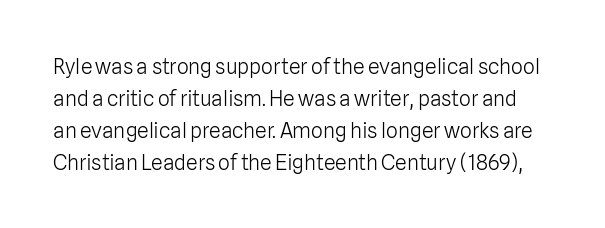
The image shows 21 px text type, upright; set normal line spacing (1.52x), normal letter spacing, not underlined.
